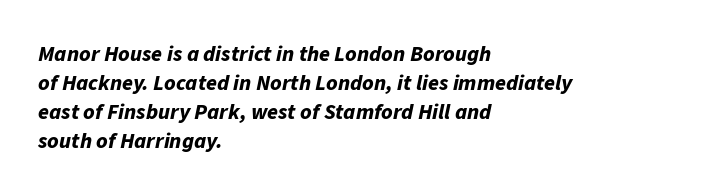
{"italic": "yes", "lean": "right", "slant_degrees": 11, "bold": "yes", "underline": "no", "align": "left", "line_spacing": "normal", "line_spacing_ratio": 1.32, "letter_spacing": "normal", "letter_spacing_em": 0.0, "glyph_px": 22}
